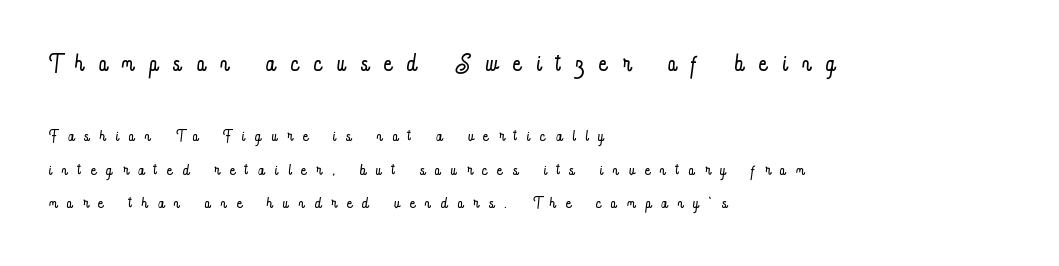
The image shows 33 px light, condensed type; set left-aligned, normal line spacing (1.53x), unusually wide letter spacing (+0.48 em), not underlined; the first (top) block is 1.5x larger; low stroke contrast and a small x-height.
